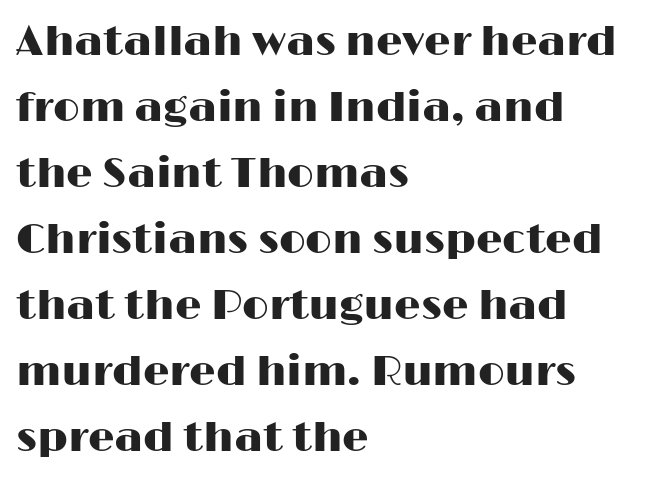
The image shows 42 px wide sans-serif type, upright; set left-aligned, normal line spacing (1.57x), normal letter spacing, not underlined; high stroke contrast and a medium x-height.
